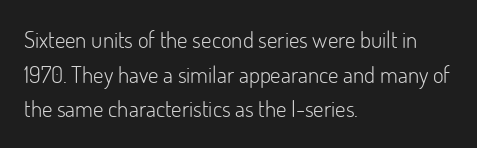
Vertical strokes here are truly vertical. Is the block centered? No — it sits flush against the left margin. Standard letterfit; no display-style spreading of the glyphs. This is not heavy type; no bold has been used.
